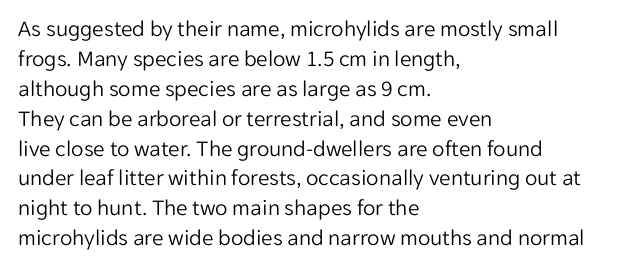
{"italic": "no", "bold": "no", "underline": "no", "align": "left", "line_spacing": "normal", "line_spacing_ratio": 1.3, "letter_spacing": "normal", "letter_spacing_em": 0.0, "glyph_px": 23}
